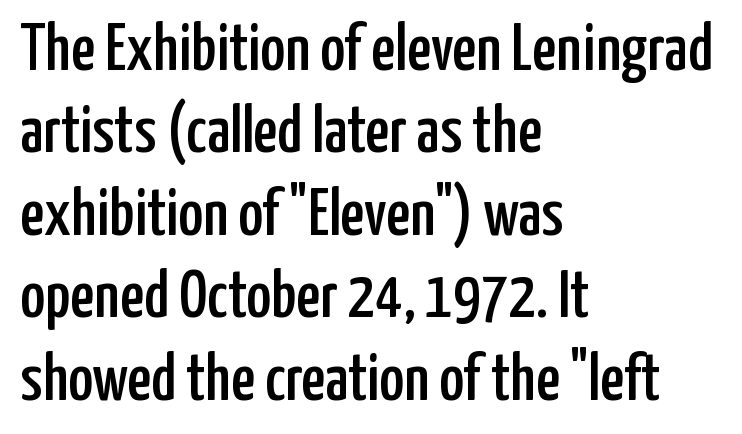
{"serif": "no", "italic": "no", "width": "condensed", "stroke_contrast": "low", "x_height": "medium", "monospaced": "no", "underline": "no", "align": "left", "line_spacing_ratio": 1.23, "letter_spacing": "normal", "letter_spacing_em": 0.0, "glyph_px": 67}
